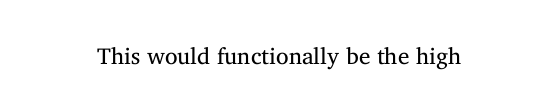
{"italic": "no", "bold": "no", "underline": "no", "align": "center", "letter_spacing": "normal", "letter_spacing_em": 0.0, "glyph_px": 23}
